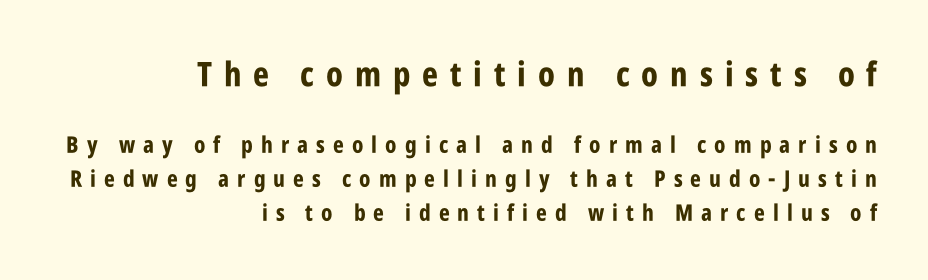
{"serif": "no", "italic": "no", "bold": "yes", "weight": "bold", "width": "condensed", "stroke_contrast": "low", "x_height": "large", "monospaced": "no", "underline": "no", "align": "right", "line_spacing": "normal", "line_spacing_ratio": 1.48, "letter_spacing": "wide", "letter_spacing_em": 0.35, "larger_block": "first", "size_ratio": 1.48, "glyph_px": 34}
